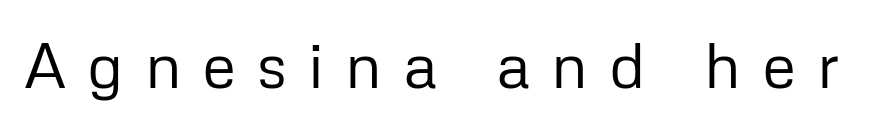
Posture: upright roman. The face used here is proportionally spaced, like ordinary book or web type. Counters stay open thanks to moderate or lighter strokes. Compared with typical body copy, the letter spacing here is much looser. Nothing sits at the stroke ends, so this counts as sans-serif.
